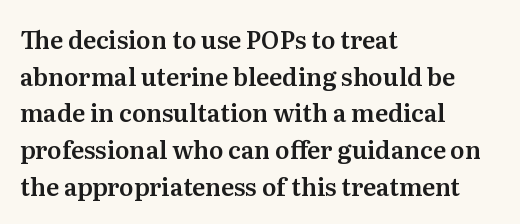
Unlike italic type, these characters show no tilt at all. Glyph-to-glyph distance matches everyday printed text. The line-height multiplier appears to be the usual default. The rag falls on the right side of this text block.
